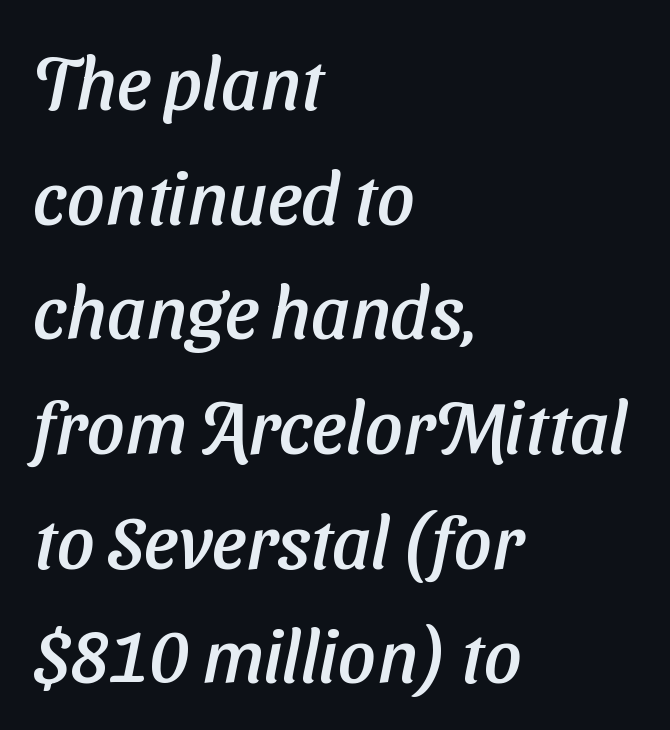
The image shows 74 px sans-serif type; set left-aligned, normal line spacing (1.55x), normal letter spacing, not underlined; low stroke contrast and a medium x-height.
